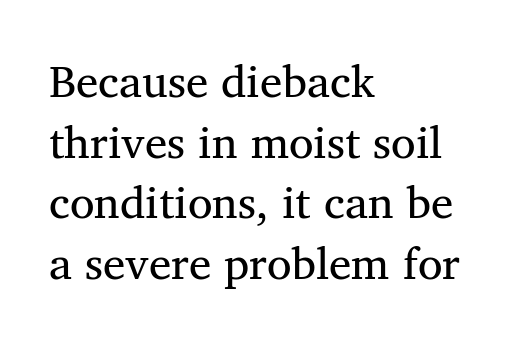
The image shows 45 px regular-weight serif type, upright; set left-aligned, normal line spacing (1.35x), normal letter spacing, not underlined; medium stroke contrast and a medium x-height.
